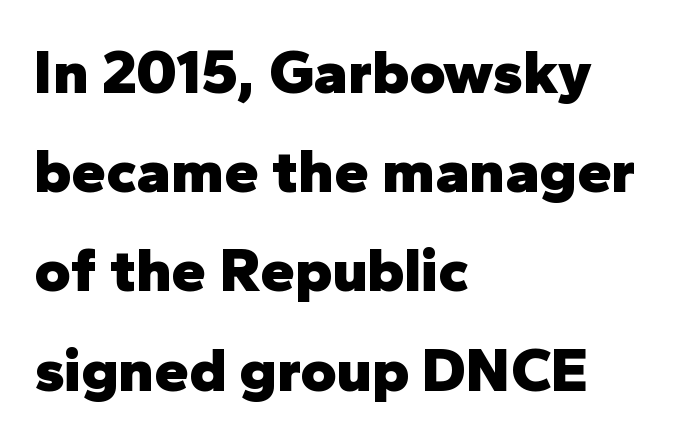
Q: Is the text bold? A: Yes.
Q: Is the text italic (slanted)? A: No, it is upright.
Q: Is the typeface a serif or a sans-serif typeface? A: Sans-serif.
Q: Is the text underlined? A: No.
Q: How is the paragraph aligned? A: Left-aligned.
Q: Is the spacing between letters normal or unusually wide? A: Normal.
Q: Is the spacing between lines tight, normal or loose? A: Normal.
Q: Width (condensed, normal, or wide)? A: Normal.
Q: Stroke contrast? A: Low.
Q: x-height? A: Medium.
Q: Monospaced? A: No.
